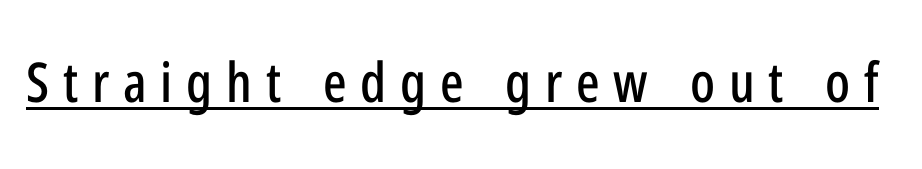
{"serif": "no", "italic": "no", "width": "condensed", "stroke_contrast": "low", "x_height": "medium", "monospaced": "no", "underline": "yes", "letter_spacing": "wide", "letter_spacing_em": 0.25, "glyph_px": 55}
